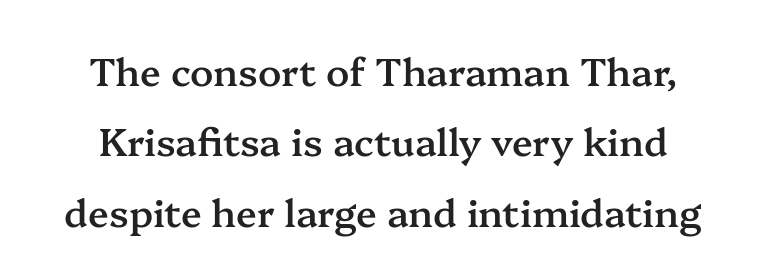
Q: Is the text bold? A: Semi-bold.
Q: Is the text italic (slanted)? A: No, it is upright.
Q: Is the typeface a serif or a sans-serif typeface? A: Serif.
Q: Is the text underlined? A: No.
Q: Is the spacing between letters normal or unusually wide? A: Normal.
Q: Width (condensed, normal, or wide)? A: Normal.
Q: Stroke contrast? A: Medium.
Q: x-height? A: Medium.
Q: Monospaced? A: No.
